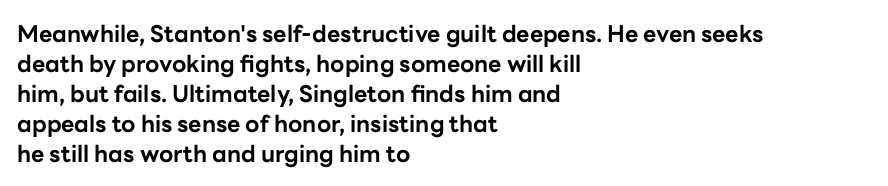
Q: Is the text bold? A: Yes.
Q: Is the text italic (slanted)? A: No, it is upright.
Q: Is the text underlined? A: No.
Q: How is the paragraph aligned? A: Left-aligned.
Q: Is the spacing between letters normal or unusually wide? A: Normal.
Q: Is the spacing between lines tight, normal or loose? A: Normal.
